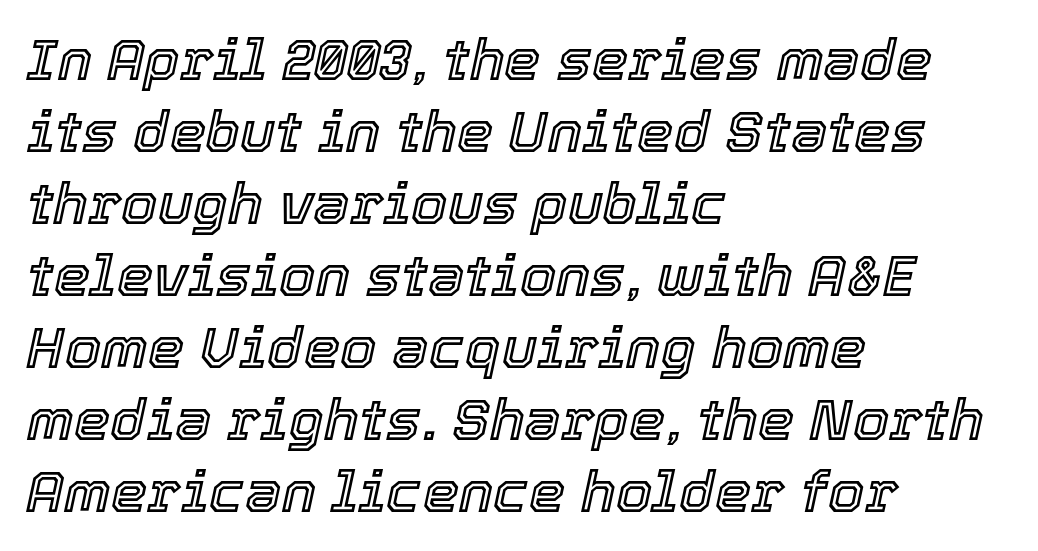
This sample has the flowing, uneven cadence of proportional lettering. Posture: slanted. Teacher's note: observe the even left margin — that is flush-left alignment. Compared with typical body copy, the letter spacing here is the same. The gap between lines stays unmarked.
